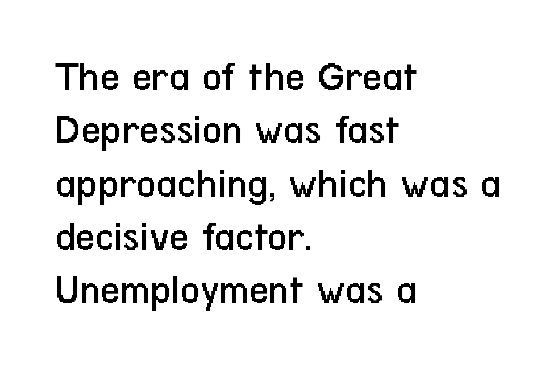
Q: Is the text bold? A: No.
Q: Is the text italic (slanted)? A: No, it is upright.
Q: Is the typeface a serif or a sans-serif typeface? A: Sans-serif.
Q: Is the text underlined? A: No.
Q: How is the paragraph aligned? A: Left-aligned.
Q: Is the spacing between letters normal or unusually wide? A: Normal.
Q: Width (condensed, normal, or wide)? A: Condensed.
Q: Stroke contrast? A: Low.
Q: x-height? A: Medium.
Q: Monospaced? A: No.
